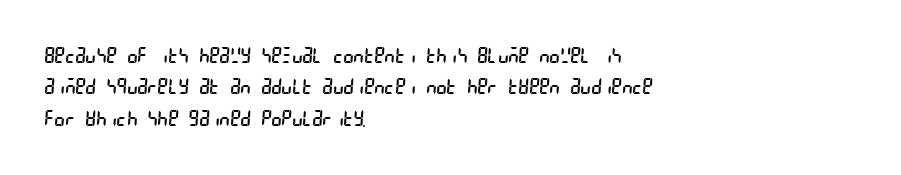
{"bold": "no", "underline": "no", "align": "left", "line_spacing": "normal", "line_spacing_ratio": 1.43, "letter_spacing": "normal", "letter_spacing_em": 0.0, "glyph_px": 22}
